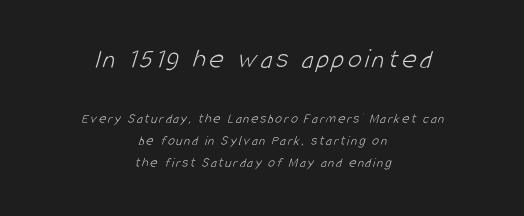
{"serif": "no", "bold": "no", "weight": "light", "width": "condensed", "stroke_contrast": "low", "x_height": "large", "monospaced": "no", "underline": "no", "align": "center", "line_spacing": "normal", "line_spacing_ratio": 1.57, "larger_block": "first", "size_ratio": 2.0, "glyph_px": 28}
